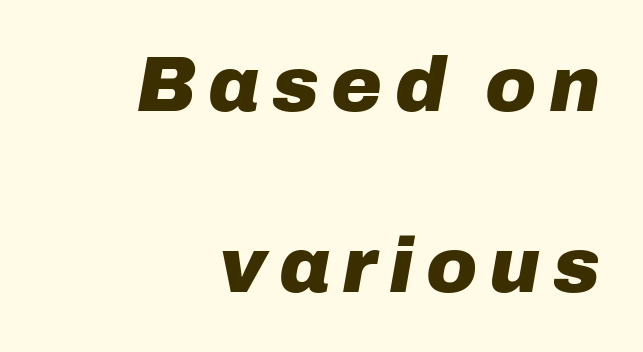
{"italic": "yes", "lean": "right", "slant_degrees": 10, "bold": "yes", "weight": "heavy", "width": "normal", "stroke_contrast": "low", "x_height": "medium", "monospaced": "no", "underline": "no", "align": "right", "line_spacing": "loose", "line_spacing_ratio": 2.35, "glyph_px": 77}
